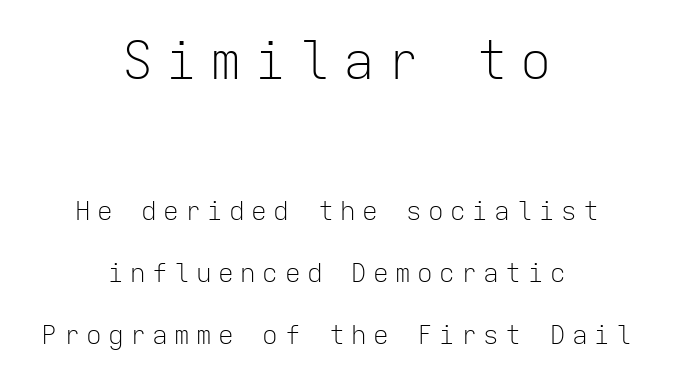
{"serif": "no", "italic": "no", "bold": "no", "weight": "light", "width": "normal", "stroke_contrast": "low", "x_height": "medium", "monospaced": "yes", "underline": "no", "align": "center", "line_spacing": "loose", "line_spacing_ratio": 2.39, "letter_spacing": "wide", "letter_spacing_em": 0.25, "larger_block": "first", "size_ratio": 2.0, "glyph_px": 52}
